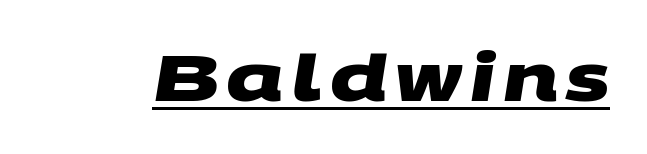
Q: Is the text bold? A: Yes.
Q: Is the typeface a serif or a sans-serif typeface? A: Sans-serif.
Q: Is the text underlined? A: Yes.
Q: Width (condensed, normal, or wide)? A: Wide.
Q: Stroke contrast? A: Medium.
Q: x-height? A: Large.
Q: Monospaced? A: No.
